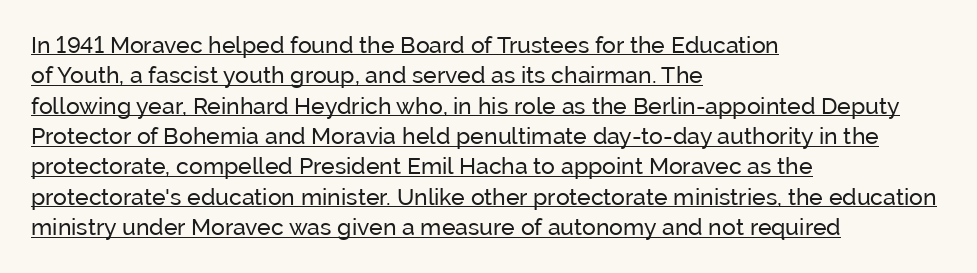
{"italic": "no", "bold": "no", "underline": "yes", "align": "left", "line_spacing": "normal", "line_spacing_ratio": 1.32, "letter_spacing": "normal", "letter_spacing_em": 0.0, "glyph_px": 23}
